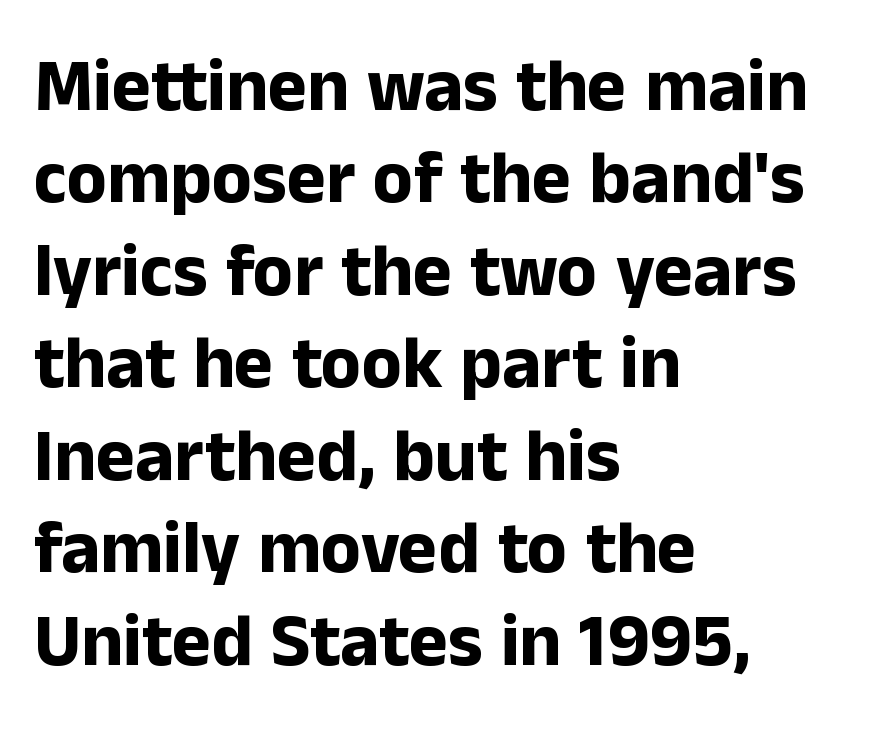
Q: Is the text bold? A: Yes.
Q: Is the text italic (slanted)? A: No, it is upright.
Q: Is the typeface a serif or a sans-serif typeface? A: Sans-serif.
Q: Is the text underlined? A: No.
Q: How is the paragraph aligned? A: Left-aligned.
Q: Is the spacing between letters normal or unusually wide? A: Normal.
Q: Is the spacing between lines tight, normal or loose? A: Normal.
Q: Width (condensed, normal, or wide)? A: Normal.
Q: Stroke contrast? A: Low.
Q: x-height? A: Medium.
Q: Monospaced? A: No.
